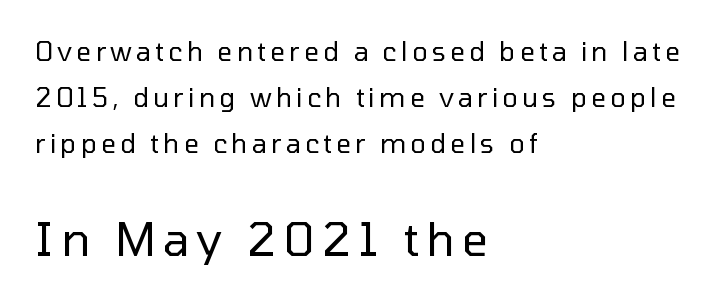
The image shows 46 px regular-weight sans-serif type, upright; set left-aligned, line spacing 1.77x, not underlined; the second (bottom) block is 1.77x larger; low stroke contrast and a medium x-height.
